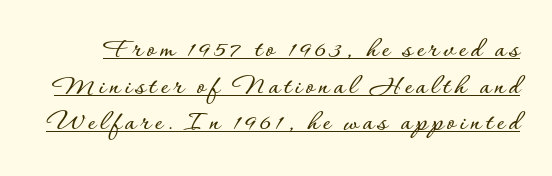
Does the leading feel generous? No, just average. Varying glyph widths throughout — classic text-font behaviour. Like a heading marked for emphasis, these lines bear an underscore.
